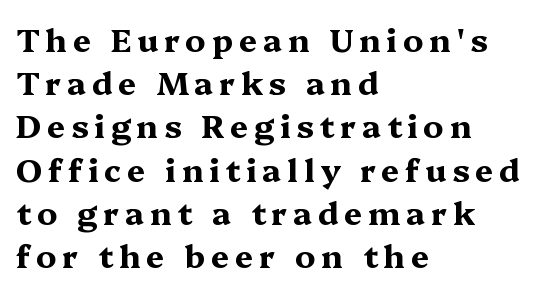
Q: Is the text bold? A: Yes.
Q: Is the text italic (slanted)? A: No, it is upright.
Q: Is the typeface a serif or a sans-serif typeface? A: Serif.
Q: Is the text underlined? A: No.
Q: How is the paragraph aligned? A: Left-aligned.
Q: Is the spacing between lines tight, normal or loose? A: Normal.
Q: Width (condensed, normal, or wide)? A: Wide.
Q: Stroke contrast? A: Medium.
Q: x-height? A: Medium.
Q: Monospaced? A: No.
